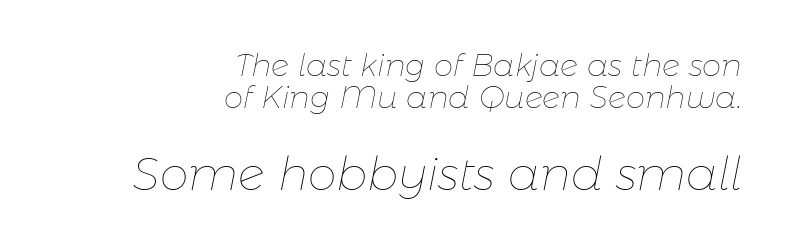
{"italic": "yes", "lean": "right", "slant_degrees": 11, "bold": "no", "weight": "thin", "width": "normal", "stroke_contrast": "low", "x_height": "medium", "monospaced": "no", "underline": "no", "align": "right", "line_spacing": "tight", "line_spacing_ratio": 1.02, "letter_spacing": "normal", "letter_spacing_em": 0.0, "larger_block": "second", "size_ratio": 1.48, "glyph_px": 46}
